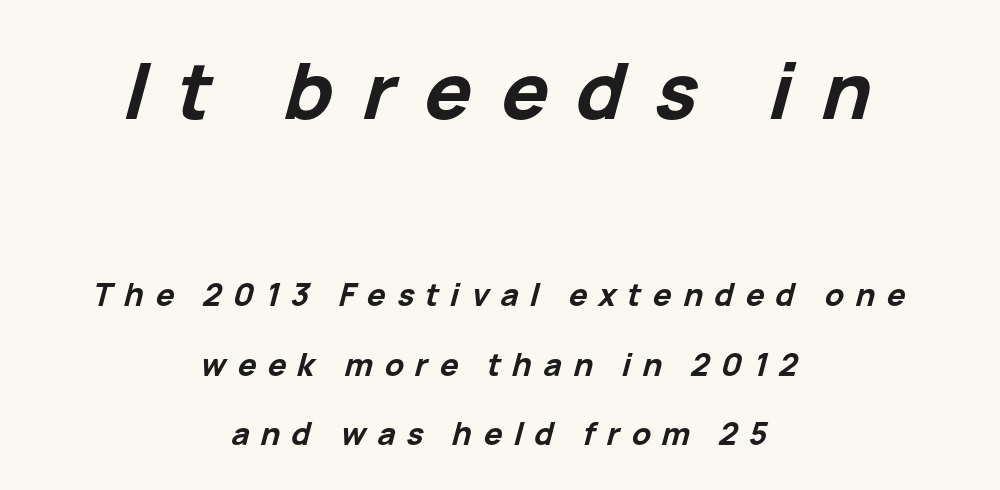
The face used here is rendered with a markedly widened letterfit. This layout puts the oversized block above and the modest block below. Think of a printed novel: that variable character pitch is what you see here. A clean baseline with only descenders dipping below it.
